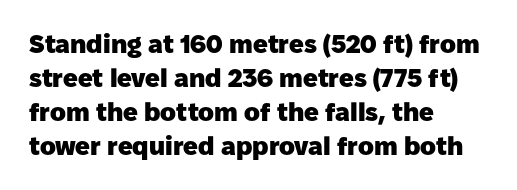
The image shows 26 px bold type, upright; set left-aligned, normal line spacing (1.31x), normal letter spacing, not underlined.
